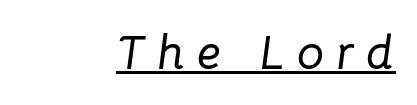
The image shows 48 px text type, italic (leaning right); set right-aligned, unusually wide letter spacing (+0.26 em), underlined; low stroke contrast and a medium x-height.
